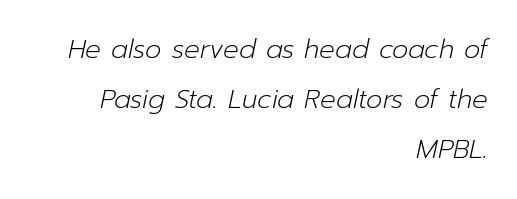
Q: Is the text bold? A: No.
Q: Is the text italic (slanted)? A: Yes, it leans right by about 12 degrees.
Q: Is the text underlined? A: No.
Q: How is the paragraph aligned? A: Right-aligned.
Q: Is the spacing between letters normal or unusually wide? A: Normal.
Q: Is the spacing between lines tight, normal or loose? A: Loose.
